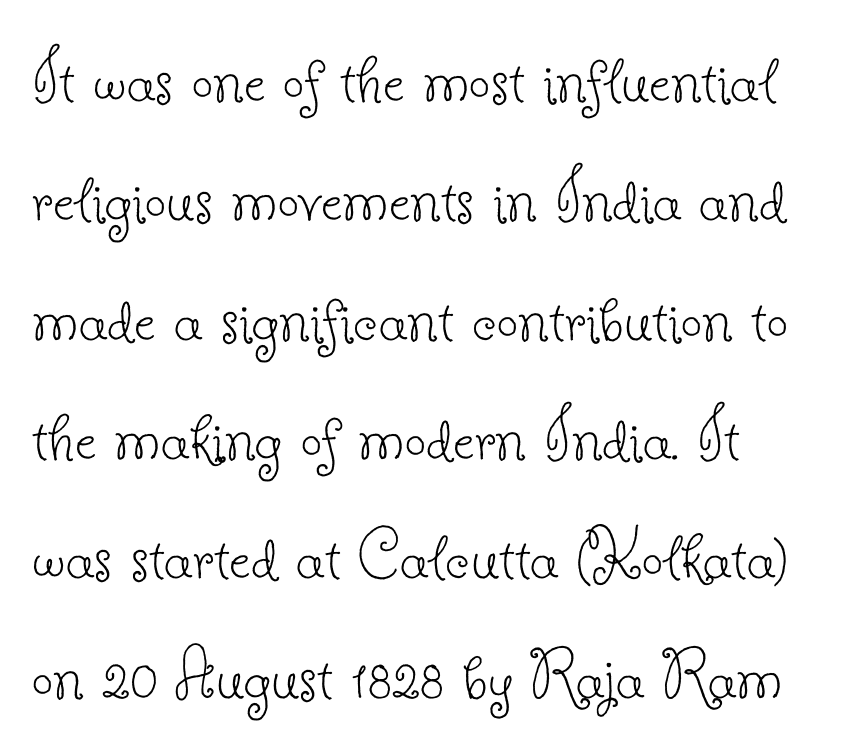
Q: Is the text bold? A: No.
Q: Is the text italic (slanted)? A: No, it is upright.
Q: Is the typeface a serif or a sans-serif typeface? A: Serif.
Q: Is the text underlined? A: No.
Q: Is the spacing between letters normal or unusually wide? A: Normal.
Q: Is the spacing between lines tight, normal or loose? A: Normal.
Q: Width (condensed, normal, or wide)? A: Normal.
Q: Stroke contrast? A: Low.
Q: x-height? A: Small.
Q: Monospaced? A: No.
